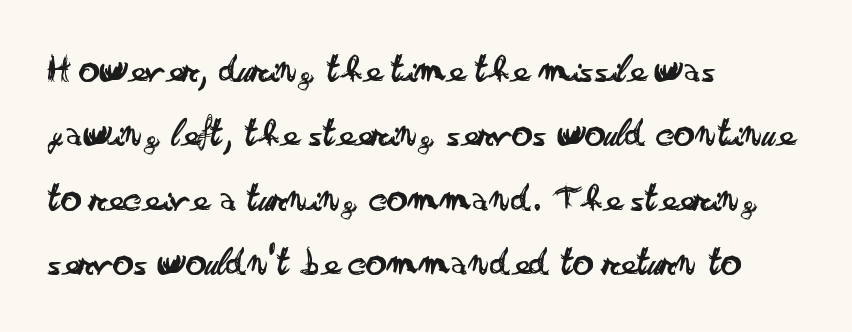
Every row of glyphs begins at an identical x-position on the left. Glance below the letters and you will spot only blank space. Rows of type keep a routine distance in the vertical direction. The characters display no serif detailing; their extremities are plain. Nothing heavy about these letters — not bold at all.
